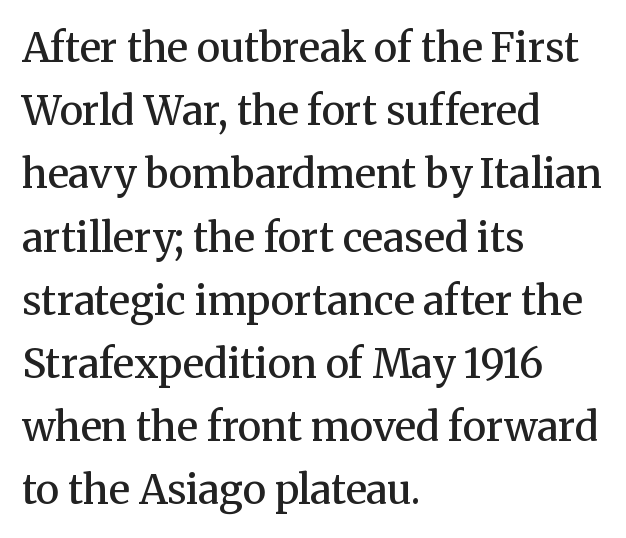
{"serif": "yes", "italic": "no", "bold": "semi", "weight": "semibold", "width": "normal", "stroke_contrast": "medium", "x_height": "medium", "monospaced": "no", "underline": "no", "align": "left", "line_spacing": "normal", "line_spacing_ratio": 1.58, "letter_spacing": "normal", "letter_spacing_em": 0.0, "glyph_px": 40}
